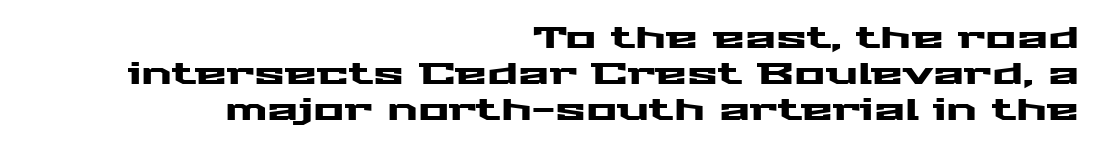
Q: Is the text italic (slanted)? A: No, it is upright.
Q: Is the typeface a serif or a sans-serif typeface? A: Sans-serif.
Q: Is the text underlined? A: No.
Q: How is the paragraph aligned? A: Right-aligned.
Q: Is the spacing between letters normal or unusually wide? A: Normal.
Q: Width (condensed, normal, or wide)? A: Wide.
Q: Stroke contrast? A: Medium.
Q: x-height? A: Medium.
Q: Monospaced? A: No.
